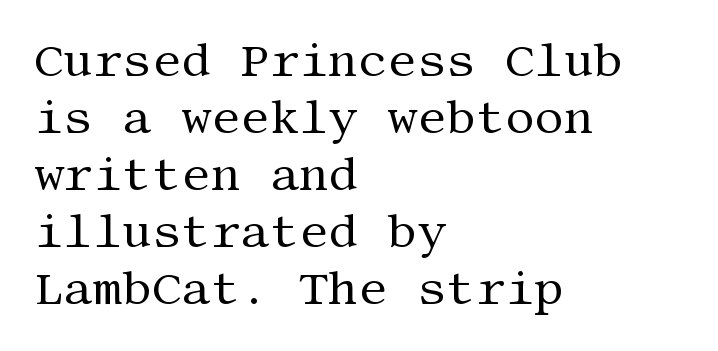
{"serif": "yes", "italic": "no", "bold": "no", "weight": "regular", "width": "normal", "stroke_contrast": "medium", "x_height": "large", "underline": "no", "align": "left", "line_spacing_ratio": 1.24, "letter_spacing": "normal", "letter_spacing_em": 0.0, "glyph_px": 46}
